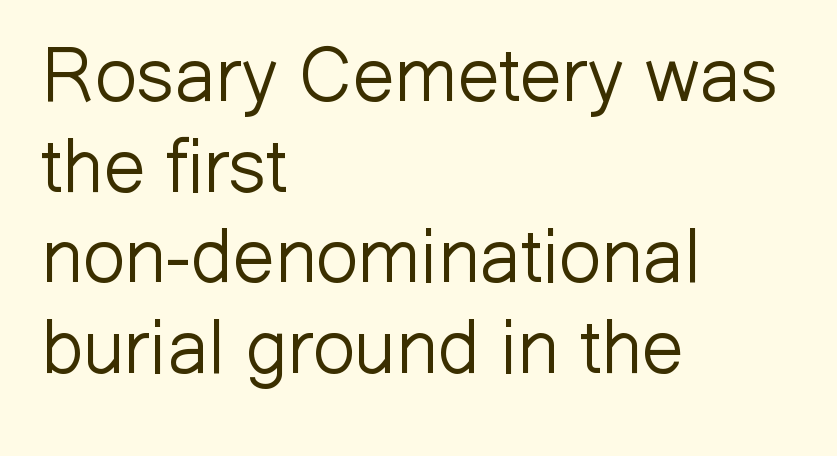
Q: Is the text bold? A: No.
Q: Is the text italic (slanted)? A: No, it is upright.
Q: Is the typeface a serif or a sans-serif typeface? A: Sans-serif.
Q: Is the text underlined? A: No.
Q: How is the paragraph aligned? A: Left-aligned.
Q: Is the spacing between letters normal or unusually wide? A: Normal.
Q: Width (condensed, normal, or wide)? A: Normal.
Q: Stroke contrast? A: Low.
Q: x-height? A: Medium.
Q: Monospaced? A: No.
